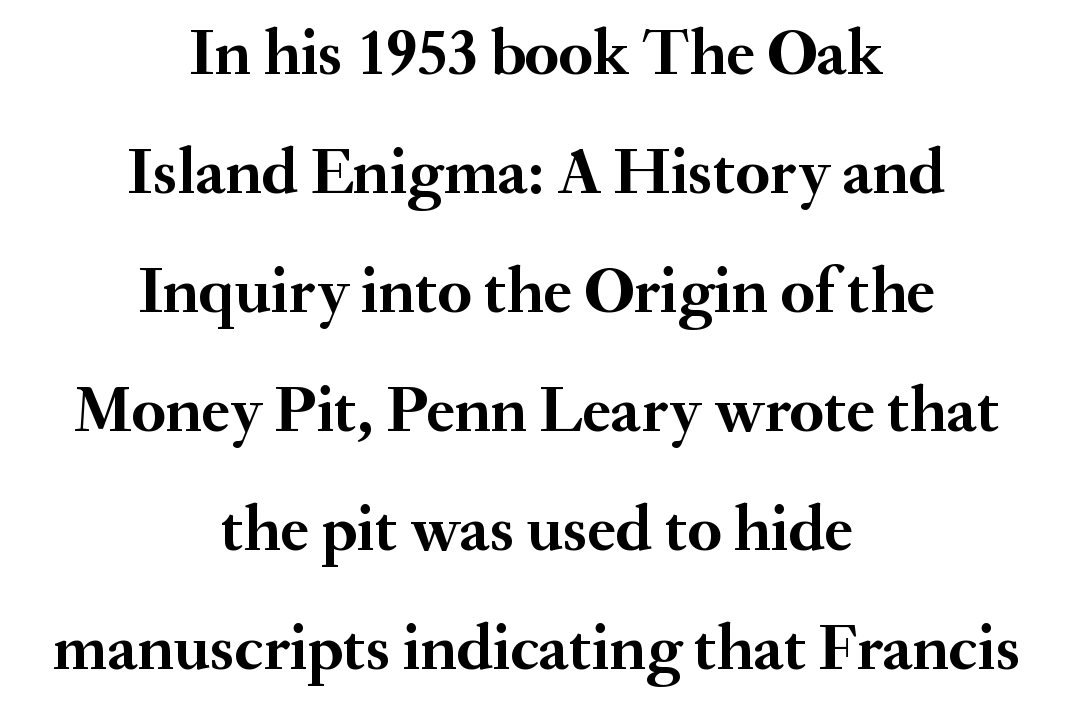
If you folded the block vertically in half, each line would mirror itself in length. The sample has been set heavy, in full bold. The font family rendered here belongs to the serif group. Clear beneath every line of the passage. Note the varied advance widths — an 'i' is clearly narrower than an 'm'.
